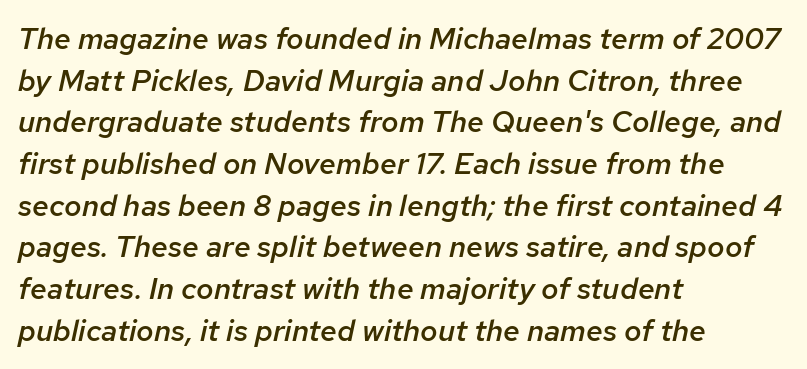
{"italic": "yes", "lean": "right", "slant_degrees": 12, "bold": "semi", "weight": "semibold", "width": "normal", "stroke_contrast": "low", "x_height": "medium", "monospaced": "no", "underline": "no", "align": "left", "line_spacing": "normal", "line_spacing_ratio": 1.39, "letter_spacing": "normal", "letter_spacing_em": 0.0, "glyph_px": 30}
